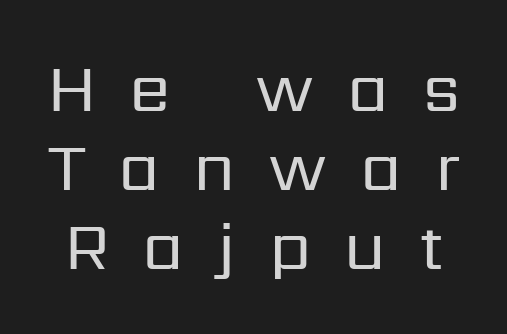
Q: Is the text bold? A: No.
Q: Is the text italic (slanted)? A: No, it is upright.
Q: Is the typeface a serif or a sans-serif typeface? A: Sans-serif.
Q: Is the text underlined? A: No.
Q: Is the spacing between letters normal or unusually wide? A: Unusually wide.
Q: Width (condensed, normal, or wide)? A: Normal.
Q: Stroke contrast? A: Low.
Q: x-height? A: Medium.
Q: Monospaced? A: No.
